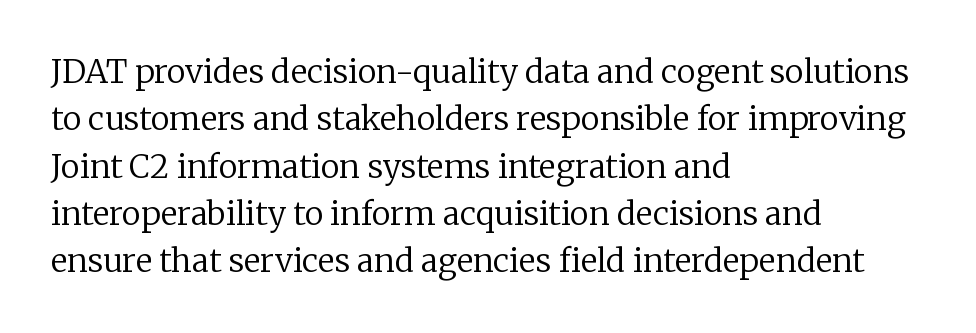
{"serif": "yes", "italic": "no", "bold": "no", "weight": "regular", "width": "normal", "stroke_contrast": "low", "x_height": "medium", "monospaced": "no", "underline": "no", "align": "left", "line_spacing": "normal", "line_spacing_ratio": 1.48, "letter_spacing": "normal", "letter_spacing_em": 0.0, "glyph_px": 32}
